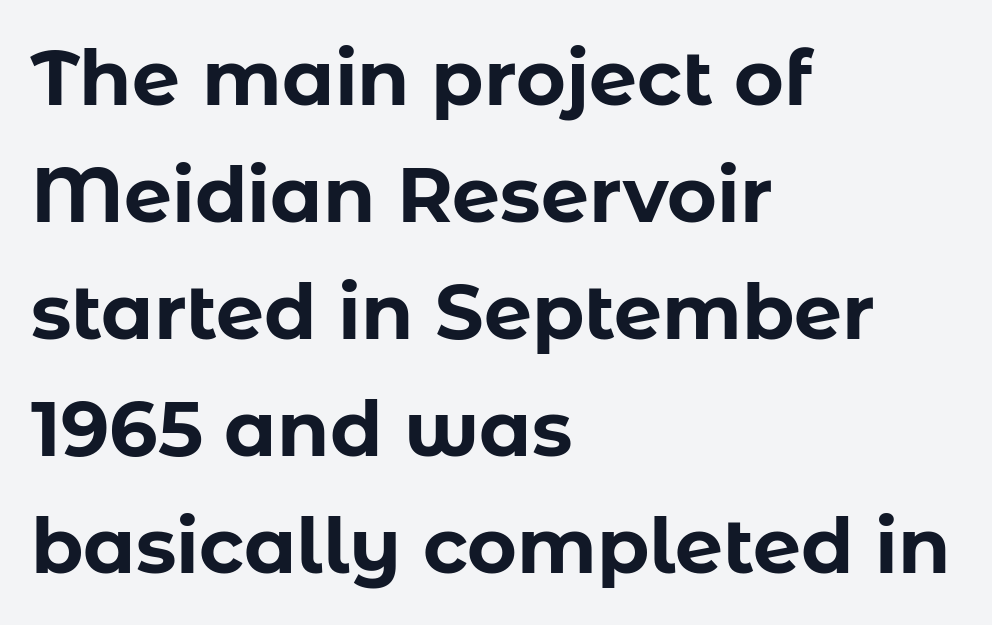
The image shows 76 px bold sans-serif type, upright; set left-aligned, normal line spacing (1.54x), normal letter spacing, not underlined; low stroke contrast and a medium x-height.
